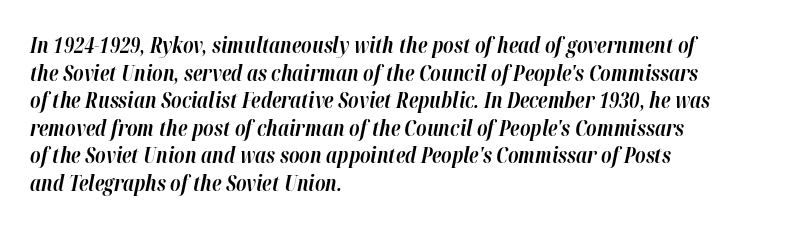
Anything drawn beneath the words? Only blank space. Would a proofreader flag this as italicized? Yes. The horizontal fit of the characters is conventional and even. Each new line begins a customary step beneath the previous one. Emphasis by weight is at full strength: bold.
